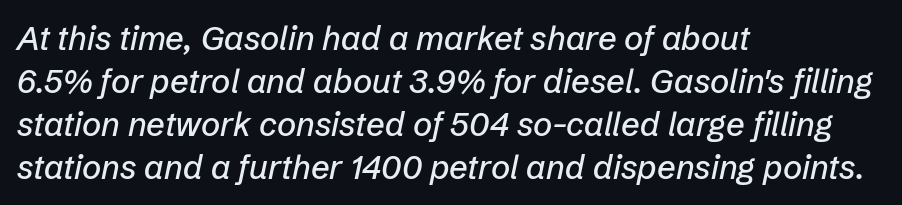
{"italic": "yes", "lean": "right", "slant_degrees": 12, "width": "normal", "stroke_contrast": "low", "x_height": "medium", "monospaced": "no", "underline": "no", "align": "left", "line_spacing": "normal", "line_spacing_ratio": 1.3, "letter_spacing": "normal", "letter_spacing_em": 0.0, "glyph_px": 33}
